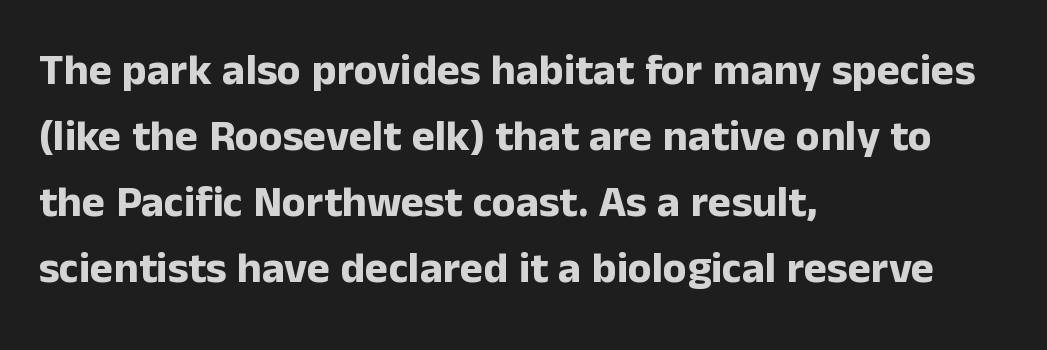
Q: Is the text bold? A: Yes.
Q: Is the text italic (slanted)? A: No, it is upright.
Q: Is the typeface a serif or a sans-serif typeface? A: Sans-serif.
Q: Is the text underlined? A: No.
Q: How is the paragraph aligned? A: Left-aligned.
Q: Is the spacing between letters normal or unusually wide? A: Normal.
Q: Is the spacing between lines tight, normal or loose? A: Normal.
Q: Width (condensed, normal, or wide)? A: Normal.
Q: Stroke contrast? A: Low.
Q: x-height? A: Medium.
Q: Monospaced? A: No.
